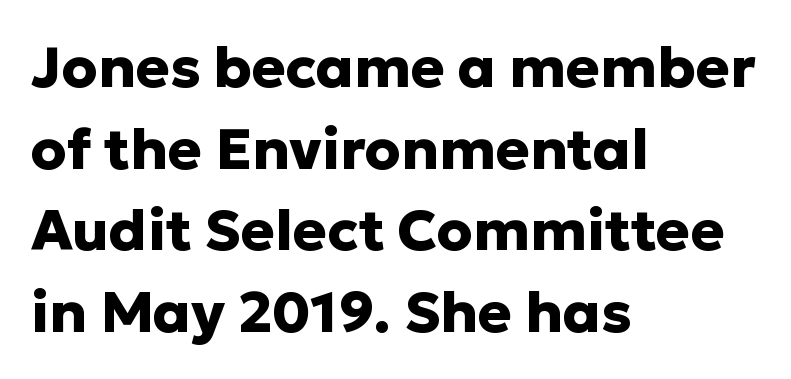
The image shows 57 px heavy sans-serif type, upright; set left-aligned, normal line spacing (1.43x), normal letter spacing, not underlined; low stroke contrast and a medium x-height.
